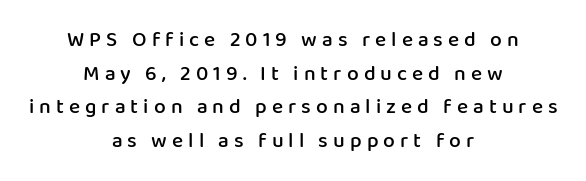
The letters stand upright; this is a roman face. Each glyph is drawn with semibold strokes, heavier than normal yet not fully bold. Display-style spreading of the glyphs; the letterfit is very open. A clean baseline with only descenders dipping below it. Both edges are ragged and mirror each other, which tells us the setting is centered. If you measured baseline to baseline, you'd find a middling distance.
